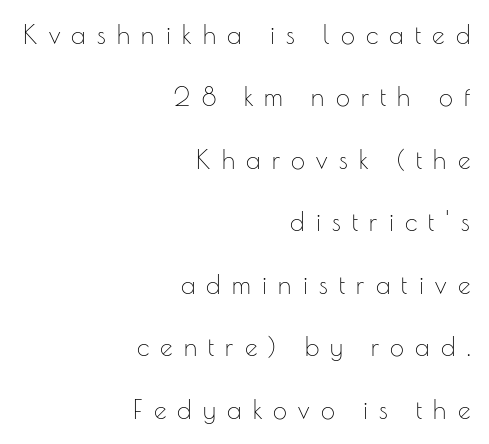
{"italic": "no", "bold": "no", "underline": "no", "align": "right", "line_spacing": "loose", "line_spacing_ratio": 2.5, "letter_spacing": "wide", "letter_spacing_em": 0.45, "glyph_px": 25}
